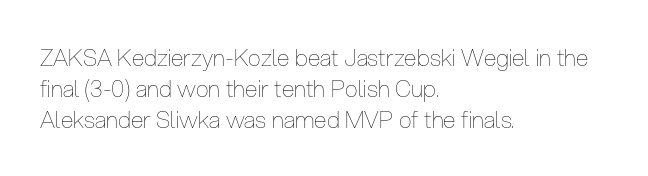
Descenders are the only things crossing below the line. The font sits on the lighter half of the weight spectrum, regular included. Does the copy run flush right? No — it runs flush left. Vertically, the passage feels balanced, rows spaced as you'd expect.
